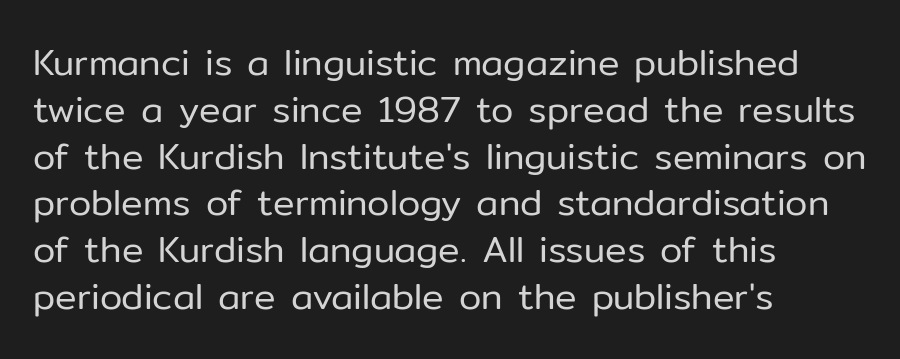
{"serif": "no", "italic": "no", "bold": "no", "weight": "regular", "width": "normal", "stroke_contrast": "low", "x_height": "medium", "monospaced": "no", "underline": "no", "align": "left", "line_spacing": "normal", "line_spacing_ratio": 1.3, "letter_spacing": "normal", "letter_spacing_em": 0.0, "glyph_px": 36}
